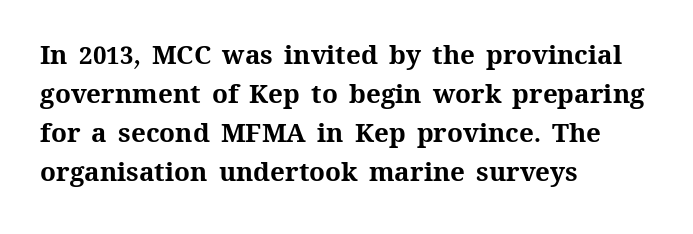
Successive baselines arrive at the customary interval. Nope, not italic — everything's standing straight. Stroke thickness is high; the sample reads as a true bold. Line starts are locked; line ends wander. Clear beneath every line of the passage. The line texture is even and compact thanks to regular tracking.
